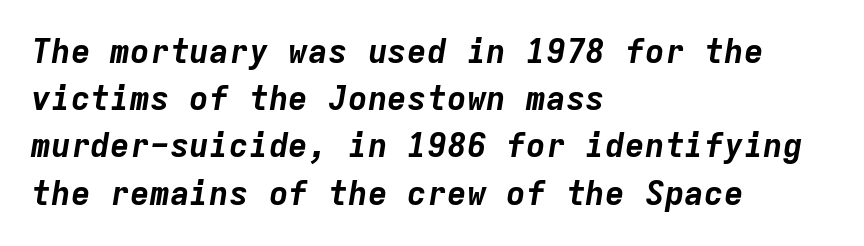
{"italic": "yes", "lean": "right", "slant_degrees": 9, "bold": "yes", "weight": "bold", "width": "normal", "stroke_contrast": "low", "x_height": "medium", "monospaced": "yes", "underline": "no", "align": "left", "line_spacing": "normal", "line_spacing_ratio": 1.43, "letter_spacing": "normal", "letter_spacing_em": 0.0, "glyph_px": 33}
